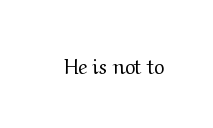
{"italic": "no", "bold": "no", "underline": "no", "letter_spacing": "normal", "letter_spacing_em": 0.0, "glyph_px": 20}
